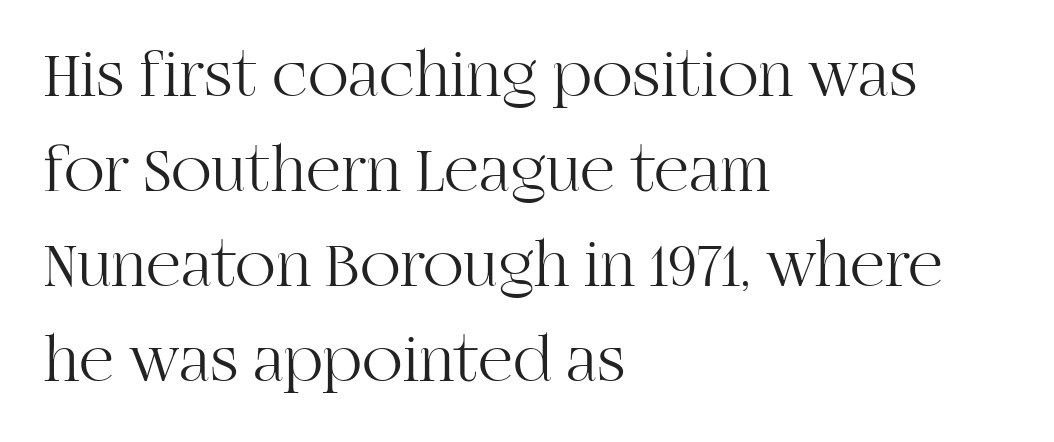
Q: Is the text bold? A: No.
Q: Is the text italic (slanted)? A: No, it is upright.
Q: Is the typeface a serif or a sans-serif typeface? A: Serif.
Q: Is the text underlined? A: No.
Q: How is the paragraph aligned? A: Left-aligned.
Q: Is the spacing between letters normal or unusually wide? A: Normal.
Q: Is the spacing between lines tight, normal or loose? A: Normal.
Q: Width (condensed, normal, or wide)? A: Normal.
Q: Stroke contrast? A: High.
Q: x-height? A: Large.
Q: Monospaced? A: No.
